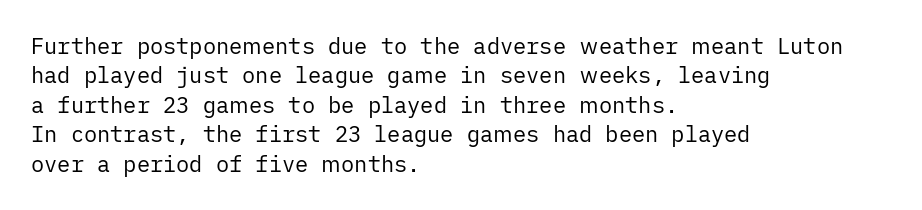
The image shows 22 px text type, upright; set left-aligned, normal line spacing (1.34x), normal letter spacing, not underlined.
